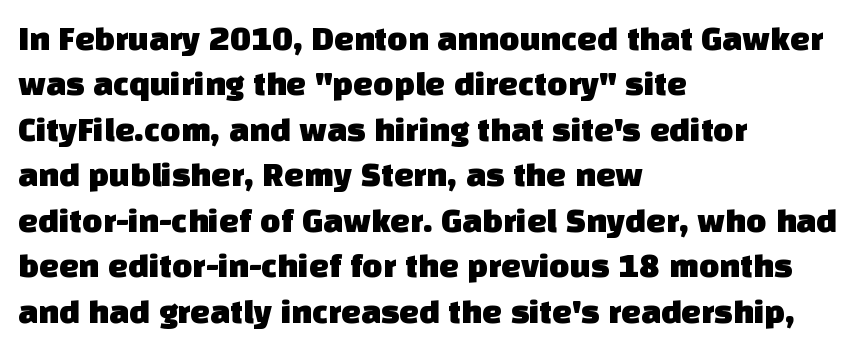
The image shows 35 px sans-serif type; set left-aligned, normal line spacing (1.3x), normal letter spacing, not underlined; low stroke contrast and a large x-height.
